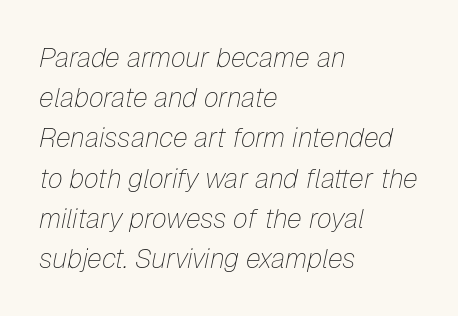
{"italic": "yes", "lean": "right", "slant_degrees": 12, "bold": "no", "underline": "no", "align": "left", "line_spacing": "normal", "line_spacing_ratio": 1.49, "letter_spacing": "normal", "letter_spacing_em": 0.0, "glyph_px": 27}
